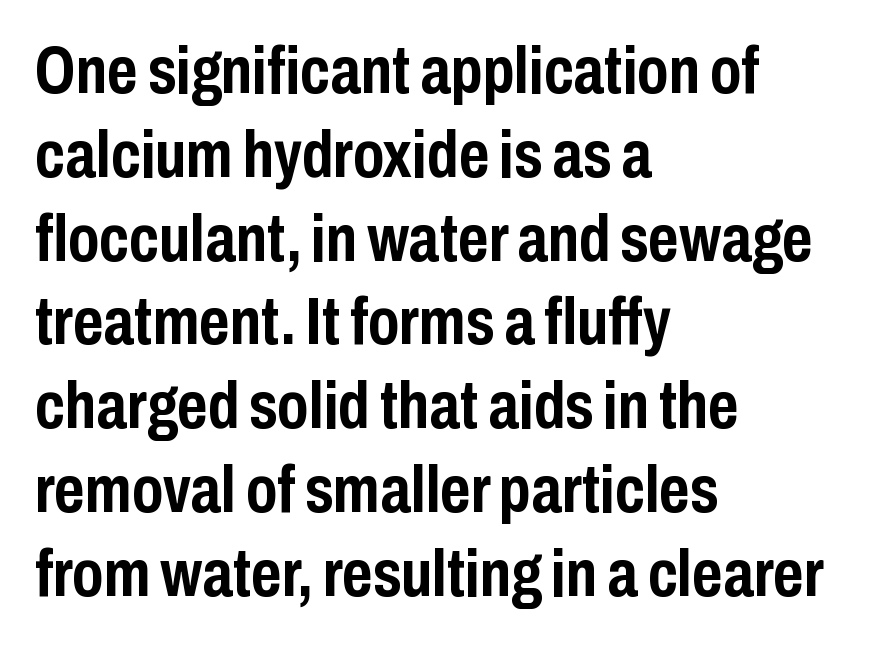
Q: Is the text bold? A: Yes.
Q: Is the text italic (slanted)? A: No, it is upright.
Q: Is the typeface a serif or a sans-serif typeface? A: Sans-serif.
Q: Is the text underlined? A: No.
Q: How is the paragraph aligned? A: Left-aligned.
Q: Is the spacing between letters normal or unusually wide? A: Normal.
Q: Is the spacing between lines tight, normal or loose? A: Normal.
Q: Width (condensed, normal, or wide)? A: Condensed.
Q: Stroke contrast? A: Low.
Q: x-height? A: Medium.
Q: Monospaced? A: No.
